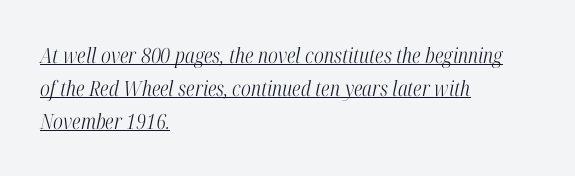
Q: Is the text bold? A: No.
Q: Is the text italic (slanted)? A: Yes, it leans right by about 12 degrees.
Q: Is the text underlined? A: Yes.
Q: How is the paragraph aligned? A: Left-aligned.
Q: Is the spacing between letters normal or unusually wide? A: Normal.
Q: Is the spacing between lines tight, normal or loose? A: Normal.
